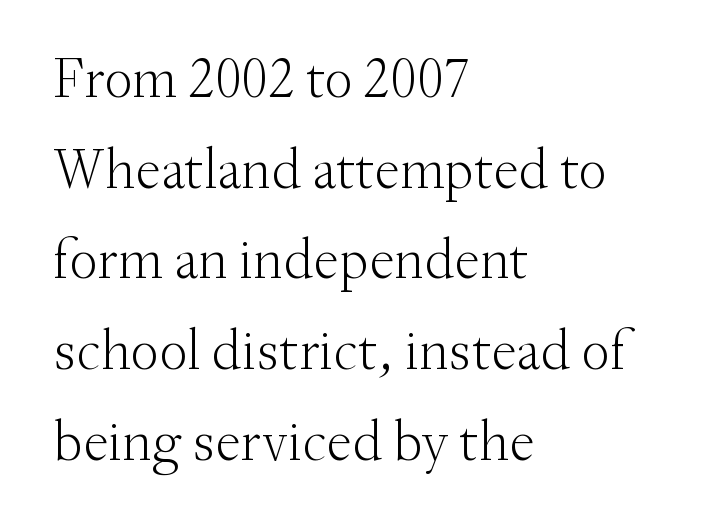
The image shows 57 px light serif type, upright; set left-aligned, normal line spacing (1.59x), normal letter spacing, not underlined; medium stroke contrast and a small x-height.
